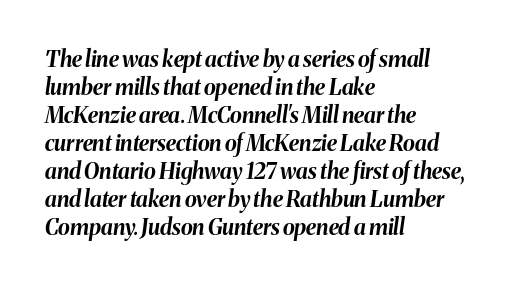
What's the leading like? Ordinary, nothing unusual. Every character sits at an angle, as italics do. On the weight axis this lands at bold, roughly 700. Horizontally, the lines are justified to the leading edge only. Only glyphs here, with clear space below each row. The tracking reads as untouched default to a designer's eye.
